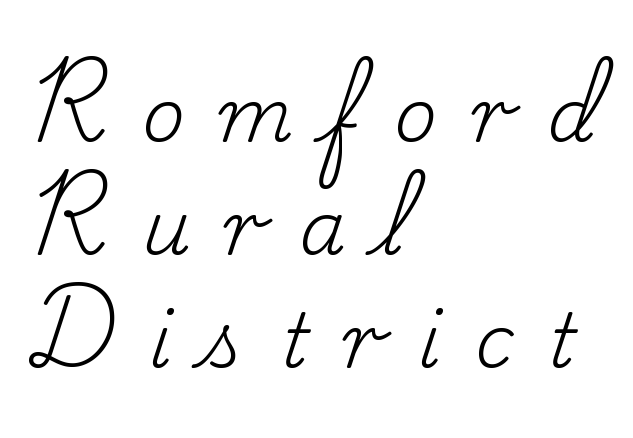
{"serif": "yes", "bold": "no", "weight": "regular", "width": "normal", "stroke_contrast": "low", "x_height": "small", "monospaced": "no", "underline": "no", "align": "left", "line_spacing": "normal", "line_spacing_ratio": 1.51, "letter_spacing": "wide", "letter_spacing_em": 0.45, "glyph_px": 75}
